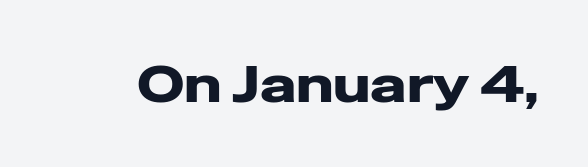
This rendering leaves character spacing at its baseline value. If you drew a line through each stem, it would be perfectly vertical. The glyphs are unaccompanied by any horizontal stroke below them. The glyphs in this specimen are sans serif. Looks like regular typesetting: each glyph gets only the width it needs. The face used here has the dense, thick strokes of a bold.
